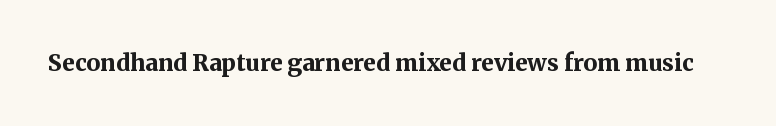
Q: Is the text bold? A: Yes.
Q: Is the text italic (slanted)? A: No, it is upright.
Q: Is the text underlined? A: No.
Q: Is the spacing between letters normal or unusually wide? A: Normal.
